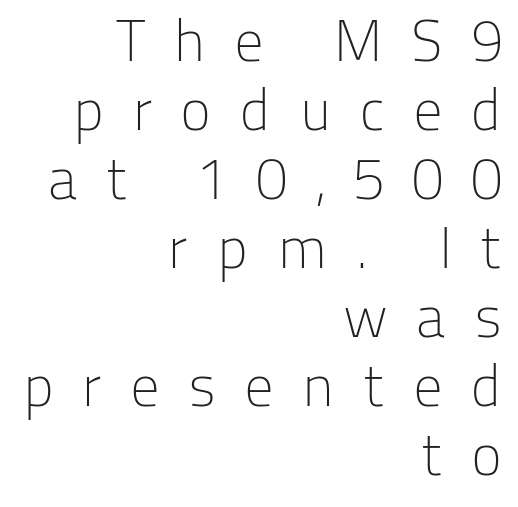
The image shows 59 px light sans-serif type, upright; set right-aligned, line spacing 1.17x, unusually wide letter spacing (+0.47 em), not underlined; low stroke contrast and a medium x-height.
